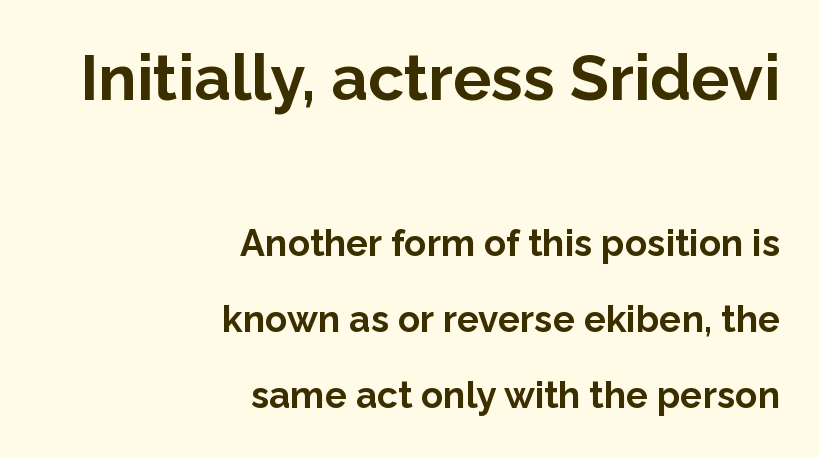
{"serif": "no", "italic": "no", "bold": "yes", "weight": "bold", "width": "normal", "stroke_contrast": "low", "x_height": "medium", "monospaced": "no", "underline": "no", "align": "right", "line_spacing": "loose", "line_spacing_ratio": 2.05, "letter_spacing": "normal", "letter_spacing_em": 0.0, "larger_block": "first", "size_ratio": 1.73, "glyph_px": 64}
